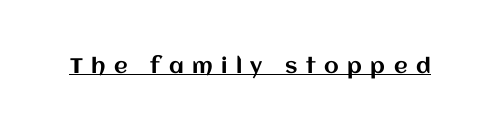
Glyph-to-glyph distance is far greater than everyday printed text. Unlike italic type, these characters show no tilt at all. Compared with undecorated copy, this sample adds a rule below the words.
